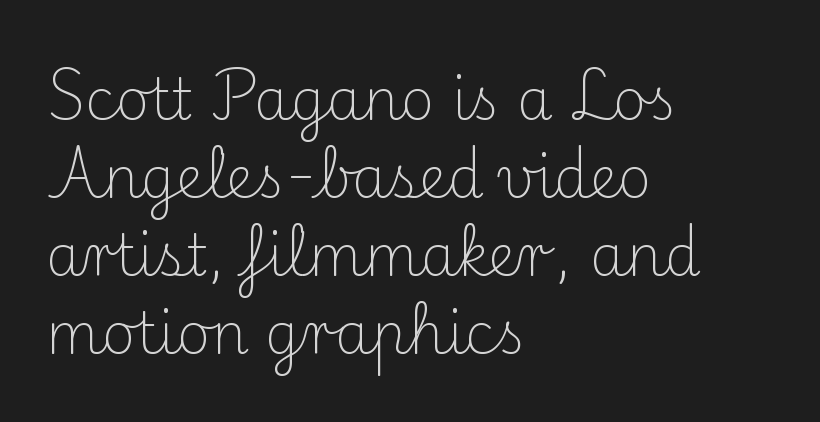
Tracking value appears to be zero — textbook default spacing. The ragged edge is on the right, which tells us the setting is flush left. Horizontal bands of white between lines are of average thickness. Unlike italic type, these characters show no tilt at all. Clear beneath every line of the passage.
